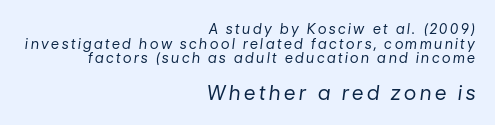
The font's italic variant was chosen for this text. Descenders are the only things crossing below the line. Does the copy run flush right? Yes — the right margin is perfectly even. Does the leading feel generous? Not at all — it's pinched. The typesetting does not lean heavy: it is not bold.
